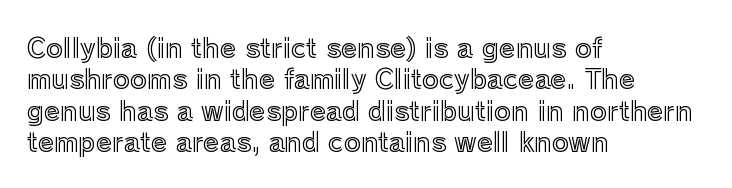
Tracking value appears to be zero — textbook default spacing. Rendered with straight, roman letterforms. Short and long lines alike share a common starting point at left. A bare baseline throughout the passage.
